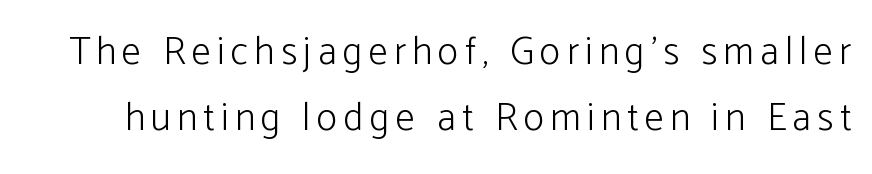
{"serif": "no", "italic": "no", "bold": "no", "weight": "light", "width": "normal", "stroke_contrast": "low", "x_height": "medium", "monospaced": "no", "underline": "no", "line_spacing": "normal", "line_spacing_ratio": 1.7, "glyph_px": 39}
